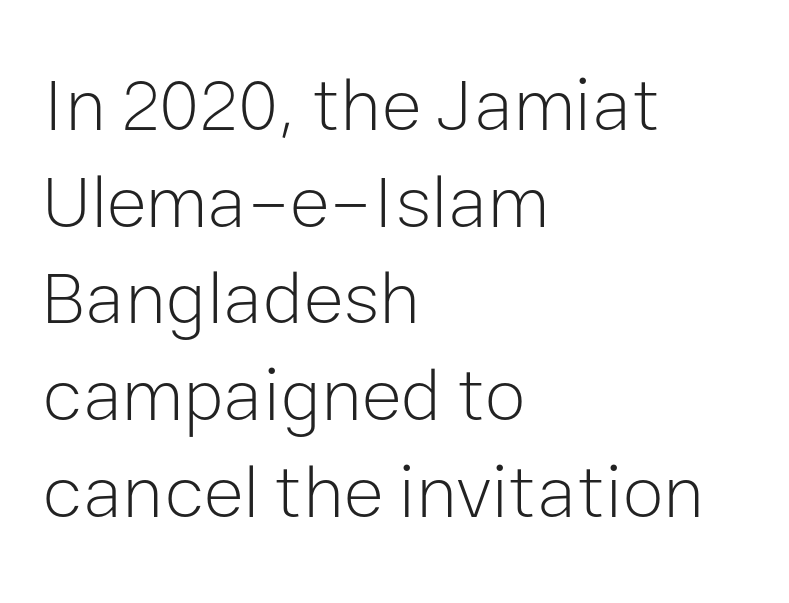
Vertical stems look standard width or narrower in stroke. A student would call this left alignment; a typographer would say flush left, rag right. In terms of leading, this rendering sits right in the middle. Any mark beneath the type? The region is blank. Letterform terminals end flat and unadorned throughout the passage. The face used here is proportionally spaced, like ordinary book or web type.
